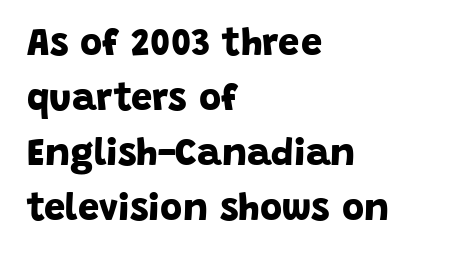
{"serif": "no", "bold": "yes", "weight": "bold", "width": "normal", "stroke_contrast": "low", "x_height": "large", "monospaced": "no", "underline": "no", "align": "left", "line_spacing": "normal", "line_spacing_ratio": 1.45, "letter_spacing": "normal", "letter_spacing_em": 0.0, "glyph_px": 38}
